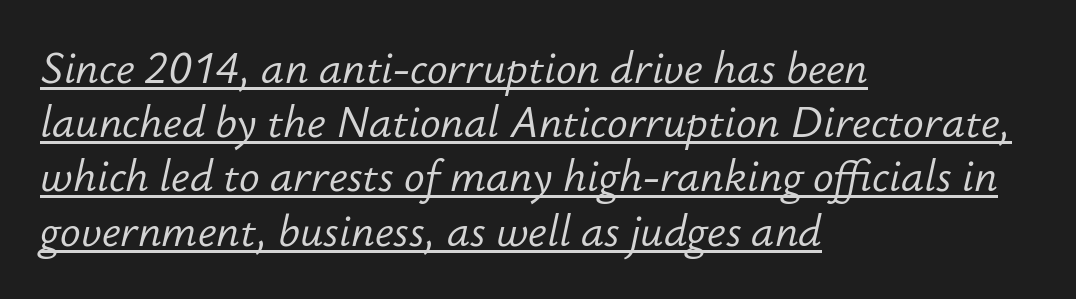
{"italic": "yes", "lean": "right", "slant_degrees": 12, "bold": "no", "weight": "light", "width": "normal", "stroke_contrast": "low", "x_height": "small", "monospaced": "no", "underline": "yes", "align": "left", "line_spacing": "normal", "line_spacing_ratio": 1.26, "letter_spacing": "normal", "letter_spacing_em": 0.0, "glyph_px": 43}
